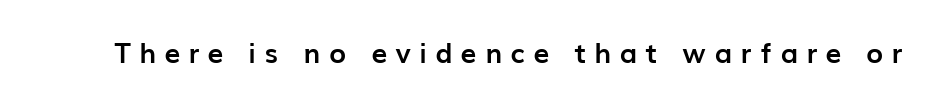
{"serif": "no", "italic": "no", "bold": "yes", "weight": "semibold", "width": "normal", "stroke_contrast": "low", "x_height": "medium", "monospaced": "no", "underline": "no", "letter_spacing": "wide", "letter_spacing_em": 0.31, "glyph_px": 28}
